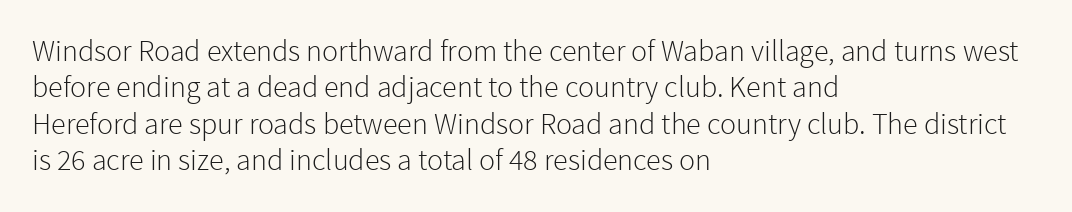
{"serif": "no", "italic": "no", "bold": "no", "weight": "light", "width": "normal", "stroke_contrast": "low", "x_height": "medium", "monospaced": "no", "underline": "no", "align": "left", "line_spacing_ratio": 1.21, "letter_spacing": "normal", "letter_spacing_em": 0.0, "glyph_px": 30}
